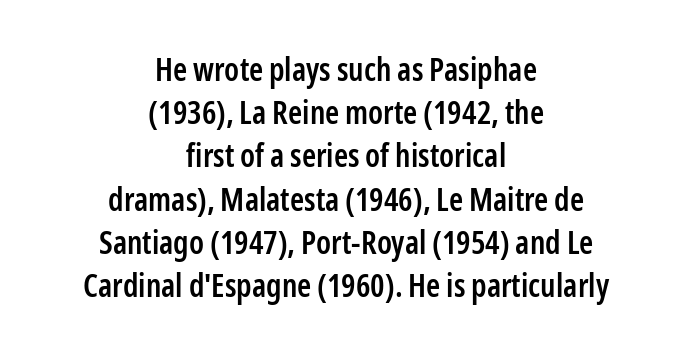
Q: Is the text bold? A: Semi-bold.
Q: Is the text italic (slanted)? A: No, it is upright.
Q: Is the typeface a serif or a sans-serif typeface? A: Sans-serif.
Q: Is the text underlined? A: No.
Q: How is the paragraph aligned? A: Centered.
Q: Is the spacing between letters normal or unusually wide? A: Normal.
Q: Is the spacing between lines tight, normal or loose? A: Normal.
Q: Width (condensed, normal, or wide)? A: Condensed.
Q: Stroke contrast? A: Low.
Q: x-height? A: Medium.
Q: Monospaced? A: No.
